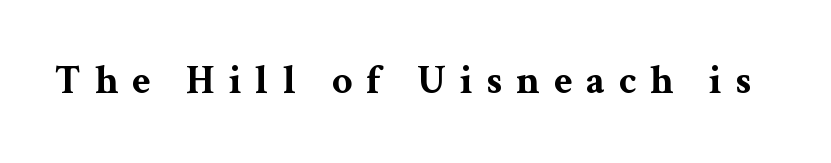
{"serif": "yes", "italic": "no", "bold": "yes", "weight": "bold", "width": "wide", "stroke_contrast": "medium", "x_height": "medium", "monospaced": "no", "underline": "no", "letter_spacing": "wide", "letter_spacing_em": 0.35, "glyph_px": 40}
